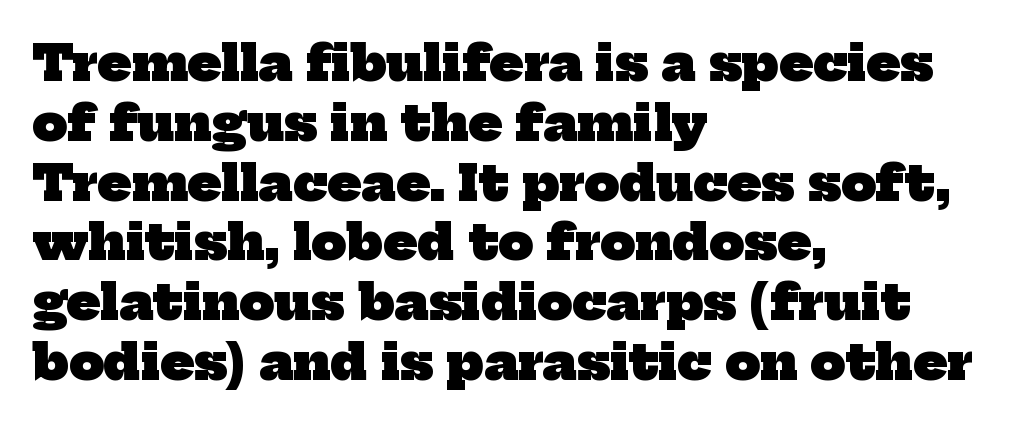
The image shows 49 px heavy serif type; set left-aligned, line spacing 1.22x, normal letter spacing, not underlined; low stroke contrast and a medium x-height.
